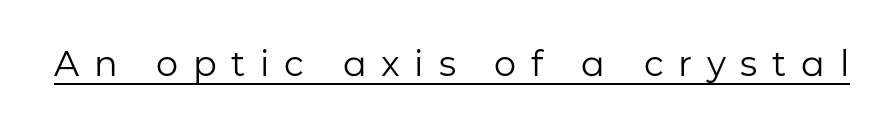
The image shows 35 px regular-weight sans-serif type, upright; set unusually wide letter spacing (+0.42 em), underlined; low stroke contrast and a medium x-height.
